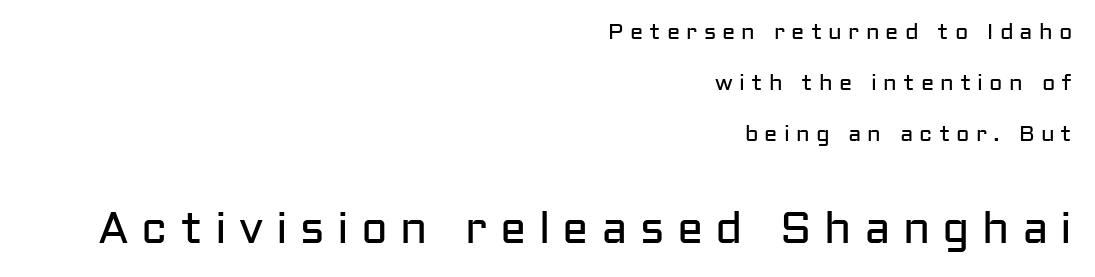
{"serif": "no", "italic": "no", "bold": "no", "weight": "regular", "width": "normal", "stroke_contrast": "low", "x_height": "medium", "monospaced": "no", "underline": "no", "align": "right", "line_spacing": "loose", "line_spacing_ratio": 2.32, "letter_spacing": "wide", "letter_spacing_em": 0.28, "larger_block": "second", "size_ratio": 2.0, "glyph_px": 44}
